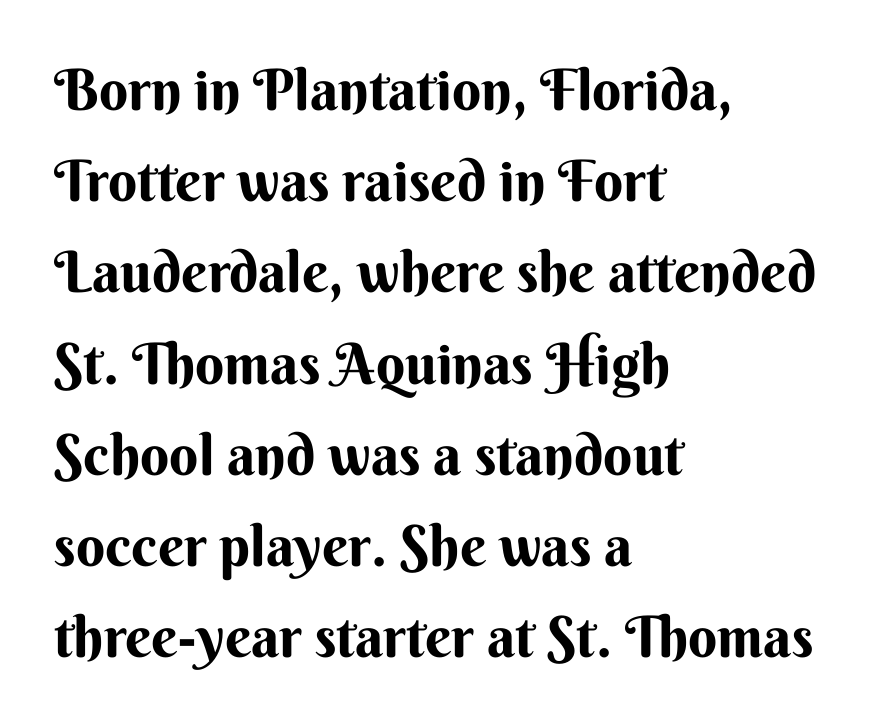
The image shows 57 px sans-serif type, upright; set left-aligned, normal line spacing (1.6x), normal letter spacing, not underlined; medium stroke contrast and a small x-height.
